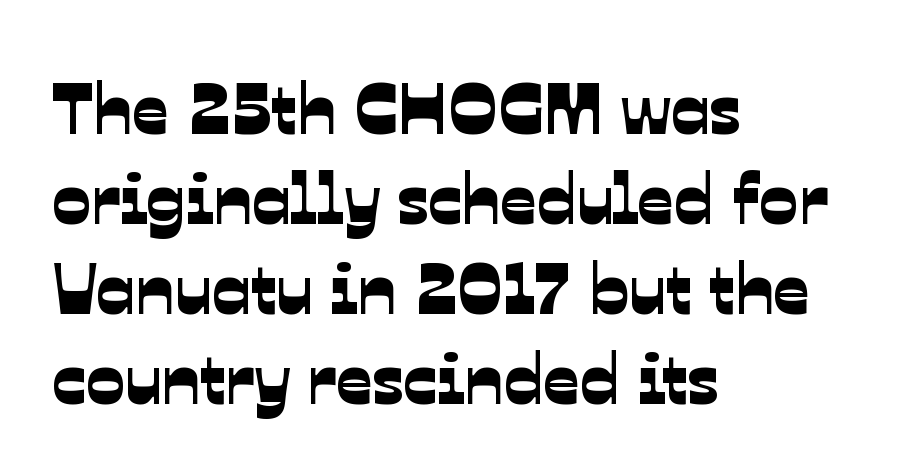
The image shows 72 px sans-serif type; set left-aligned, normal line spacing (1.25x), normal letter spacing, not underlined; low stroke contrast and a medium x-height.
